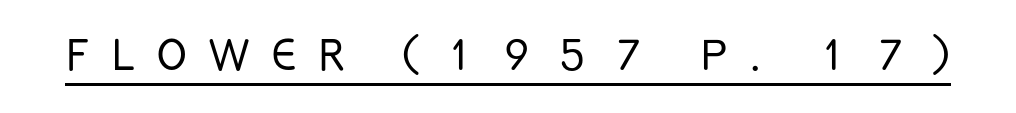
Q: Is the text bold? A: No.
Q: Is the text italic (slanted)? A: No, it is upright.
Q: Is the typeface a serif or a sans-serif typeface? A: Sans-serif.
Q: Is the text underlined? A: Yes.
Q: Is the spacing between letters normal or unusually wide? A: Unusually wide.
Q: Width (condensed, normal, or wide)? A: Condensed.
Q: Stroke contrast? A: Low.
Q: x-height? A: Large.
Q: Monospaced? A: No.
